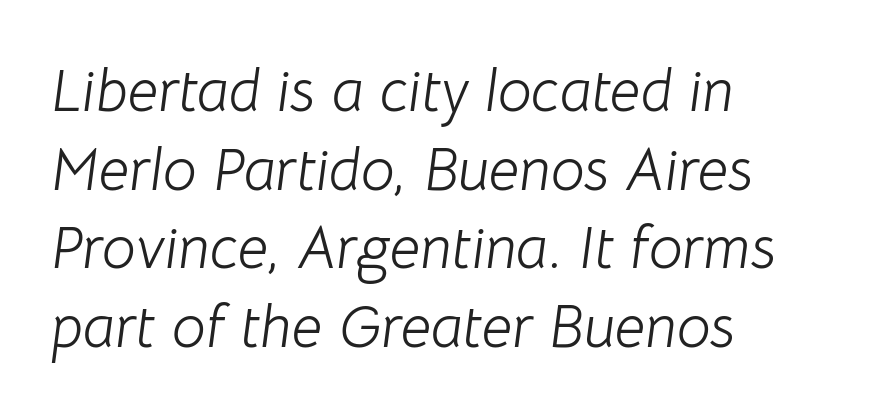
Q: Is the text bold? A: No.
Q: Is the text italic (slanted)? A: Yes, it leans right by about 8 degrees.
Q: Is the text underlined? A: No.
Q: How is the paragraph aligned? A: Left-aligned.
Q: Is the spacing between letters normal or unusually wide? A: Normal.
Q: Is the spacing between lines tight, normal or loose? A: Normal.
Q: Width (condensed, normal, or wide)? A: Normal.
Q: Stroke contrast? A: Low.
Q: x-height? A: Medium.
Q: Monospaced? A: No.
